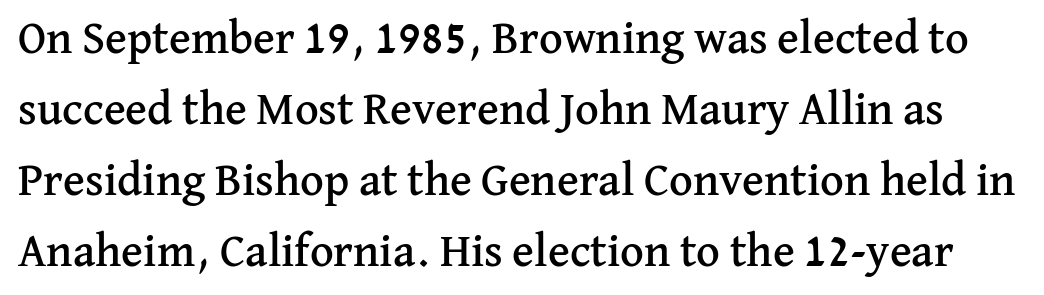
Is this a sans? No — the strokes have serifs. The space directly below the letters is spotless. Here the glyphs are tracked normally, forming tight word shapes. Looks like regular typesetting: each glyph gets only the width it needs. This is the regular roman posture of the typeface. Quick note: interline space is typical.
